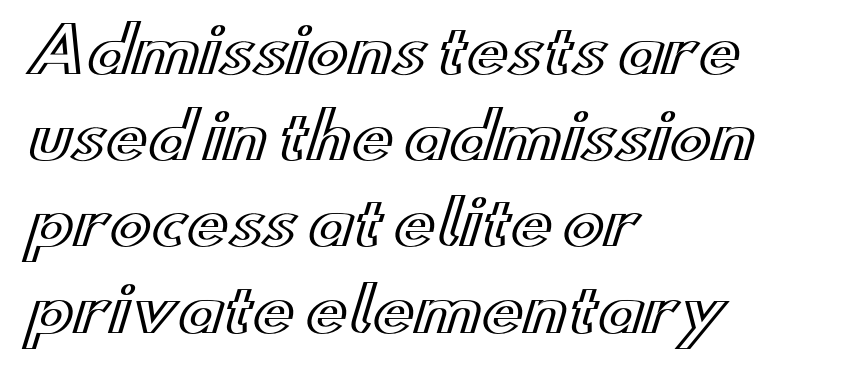
Q: Is the text italic (slanted)? A: Yes.
Q: Is the text underlined? A: No.
Q: How is the paragraph aligned? A: Left-aligned.
Q: Is the spacing between letters normal or unusually wide? A: Normal.
Q: Is the spacing between lines tight, normal or loose? A: Normal.
Q: Width (condensed, normal, or wide)? A: Wide.
Q: x-height? A: Small.
Q: Monospaced? A: No.
